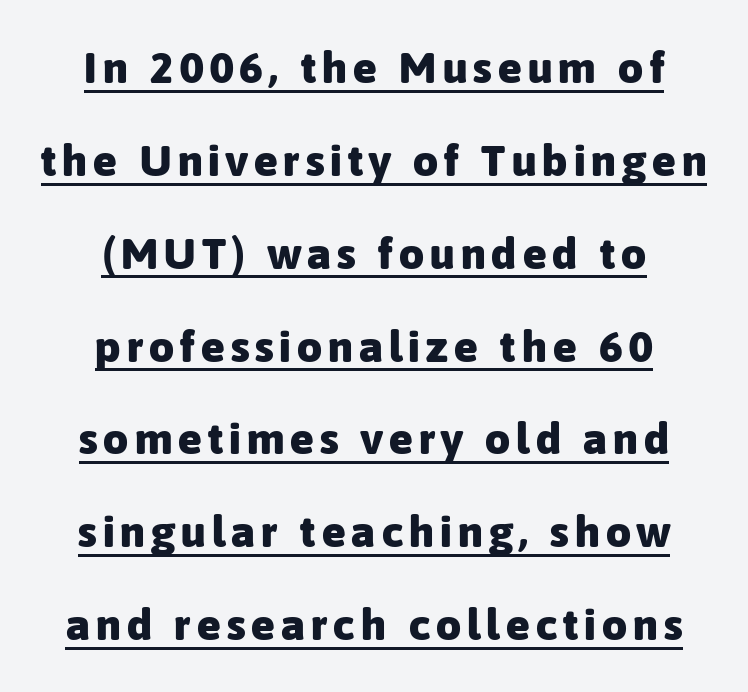
What kind of face is this? One without serifs — a sans. Notice how the passage keeps no hard edge, just a central spine. In designer terms, the underline attribute is active on this setting. Its strokes are broad and dark, the hallmark of bold type. The rendering uses a large line-height, opening up the rows. Designer's note — italics off, roman on.
